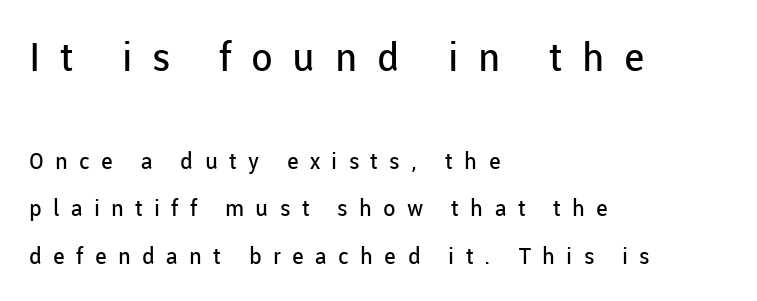
Q: Is the text bold? A: No.
Q: Is the text italic (slanted)? A: No, it is upright.
Q: Is the typeface a serif or a sans-serif typeface? A: Sans-serif.
Q: Is the text underlined? A: No.
Q: How is the paragraph aligned? A: Left-aligned.
Q: Is the spacing between letters normal or unusually wide? A: Unusually wide.
Q: Is the spacing between lines tight, normal or loose? A: Loose.
Q: Which block of text is set in a larger size, the first (top) or the second (bottom)? A: The first (top) one.
Q: Width (condensed, normal, or wide)? A: Normal.
Q: Stroke contrast? A: Low.
Q: x-height? A: Medium.
Q: Monospaced? A: No.
